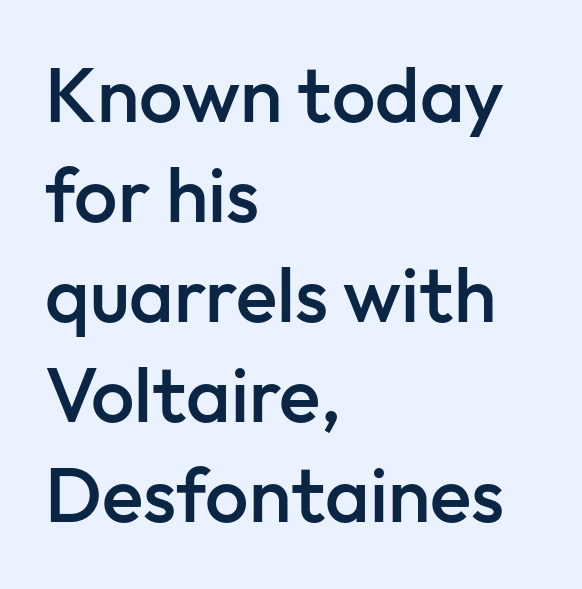
Q: Is the text bold? A: Semi-bold.
Q: Is the text italic (slanted)? A: No, it is upright.
Q: Is the typeface a serif or a sans-serif typeface? A: Sans-serif.
Q: Is the text underlined? A: No.
Q: How is the paragraph aligned? A: Left-aligned.
Q: Is the spacing between letters normal or unusually wide? A: Normal.
Q: Is the spacing between lines tight, normal or loose? A: Normal.
Q: Width (condensed, normal, or wide)? A: Normal.
Q: Stroke contrast? A: Low.
Q: x-height? A: Medium.
Q: Monospaced? A: No.
